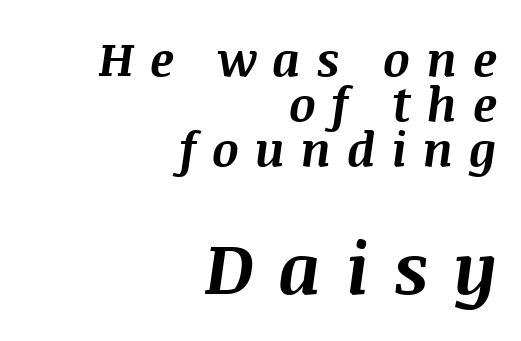
The image shows 71 px bold type, italic (leaning right); set right-aligned, tight line spacing (0.96x), unusually wide letter spacing (+0.33 em), not underlined; the second (bottom) block is 1.51x larger; medium stroke contrast and a large x-height.
